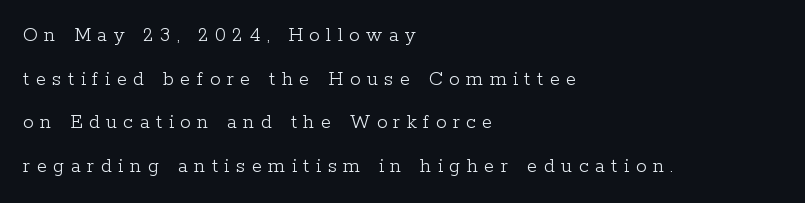
The rendering uses a large line-height, opening up the rows. This sample is left-justified, so line endings fall wherever the words run out. The characters are drawn with everyday or finer stroke widths. What stands out about the letter spacing? Its width — letters are far apart.
